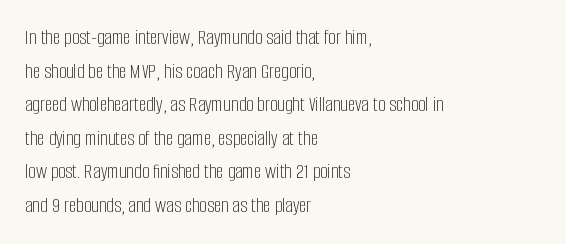
Q: Is the text bold? A: No.
Q: Is the text italic (slanted)? A: No, it is upright.
Q: Is the text underlined? A: No.
Q: How is the paragraph aligned? A: Left-aligned.
Q: Is the spacing between letters normal or unusually wide? A: Normal.
Q: Is the spacing between lines tight, normal or loose? A: Normal.
